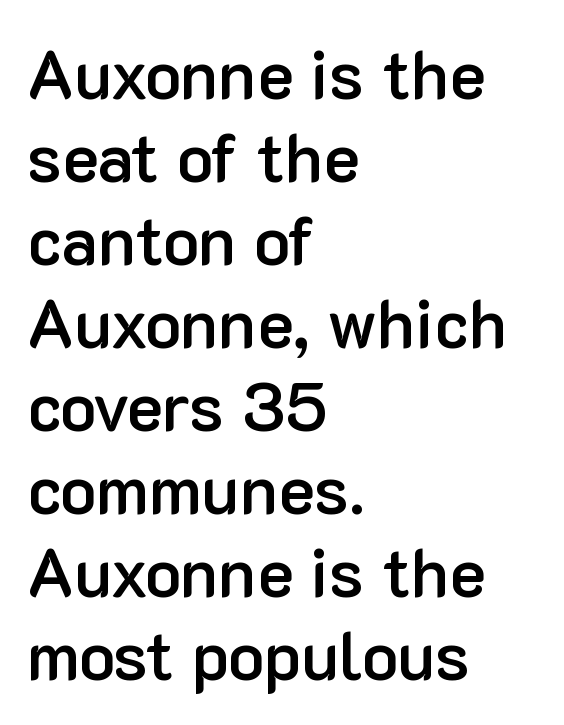
Q: Is the text bold? A: Semi-bold.
Q: Is the text italic (slanted)? A: No, it is upright.
Q: Is the typeface a serif or a sans-serif typeface? A: Sans-serif.
Q: Is the text underlined? A: No.
Q: How is the paragraph aligned? A: Left-aligned.
Q: Is the spacing between letters normal or unusually wide? A: Normal.
Q: Width (condensed, normal, or wide)? A: Normal.
Q: Stroke contrast? A: Low.
Q: x-height? A: Medium.
Q: Monospaced? A: No.
